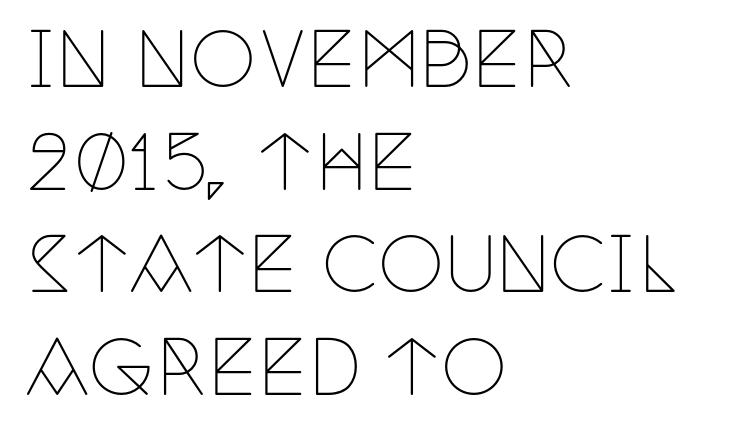
The image shows 75 px thin, condensed serif type, upright; set left-aligned, normal line spacing (1.37x), normal letter spacing, not underlined; low stroke contrast and a large x-height.
